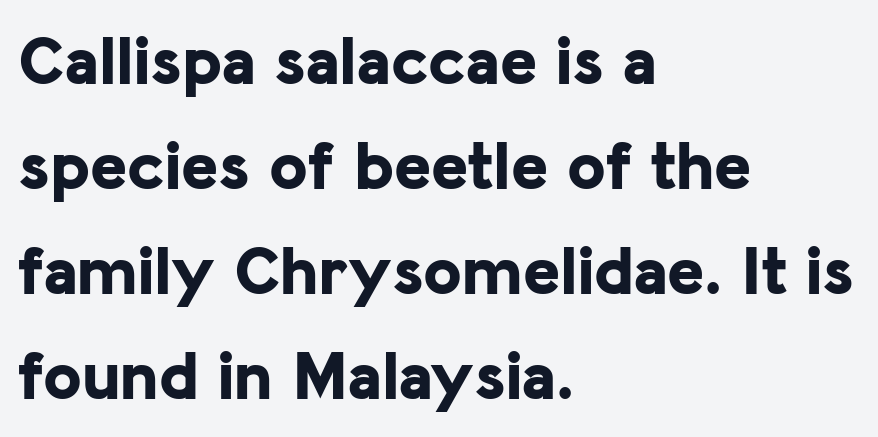
{"serif": "no", "italic": "no", "bold": "yes", "weight": "bold", "width": "normal", "stroke_contrast": "low", "x_height": "medium", "monospaced": "no", "underline": "no", "align": "left", "line_spacing": "normal", "line_spacing_ratio": 1.5, "letter_spacing": "normal", "letter_spacing_em": 0.0, "glyph_px": 70}
